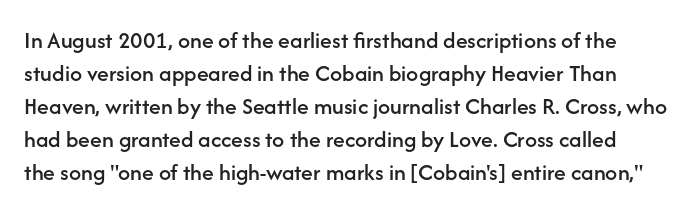
The image shows 24 px text type, upright; set normal line spacing (1.38x), normal letter spacing, not underlined.
